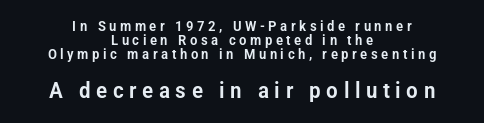
Size contrast runs from small at the top to large at the bottom. Honestly, the letter spacing is so wide it's the main thing you notice. Short and long lines alike share a common midpoint. A typesetter would call this leading minimal, almost set solid. Words float on clear page, feet unadorned. Notice how the stems are strictly vertical — no italics here.
